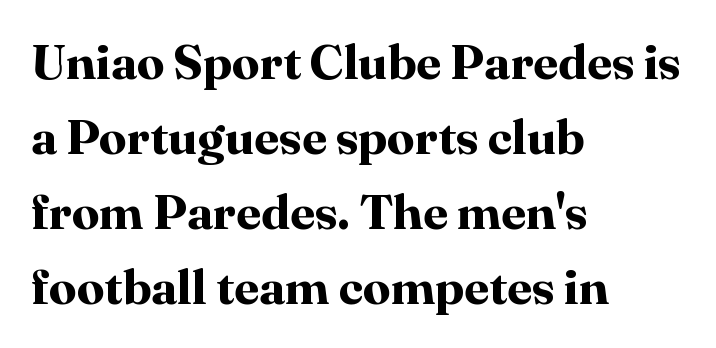
The rendering uses natural spacing where letterforms have individual widths. Type without underlining. Look at the tracking — it's just the regular setting, nothing added. These lines were composed using upright roman letters.
